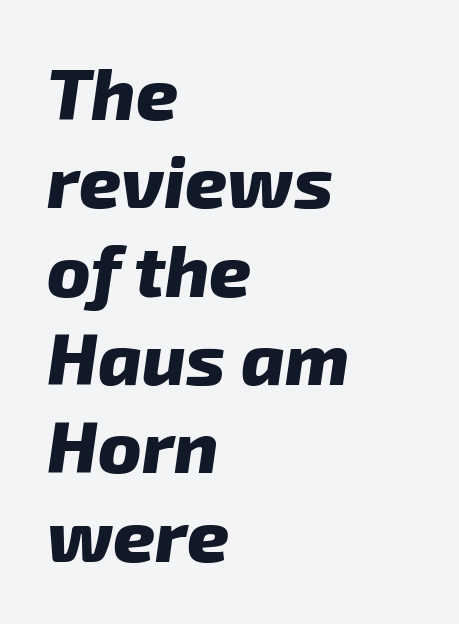
The typography opts for an oblique posture over an upright one. Spacing verdict: proportional, widths tailored to each character. Here the glyphs are tracked normally, forming tight word shapes. The space beneath each line is pristine and unruled. Heavy, bold letterforms.
